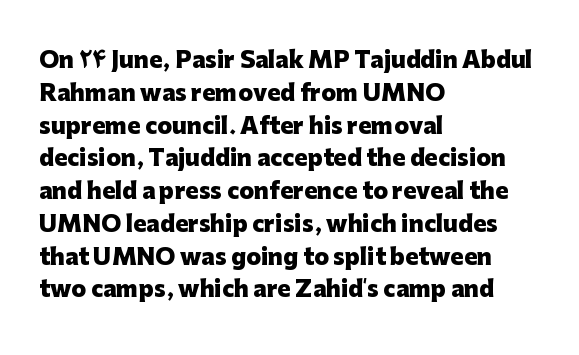
The image shows 22 px bold type, upright; set left-aligned, normal line spacing (1.49x), normal letter spacing, not underlined.
